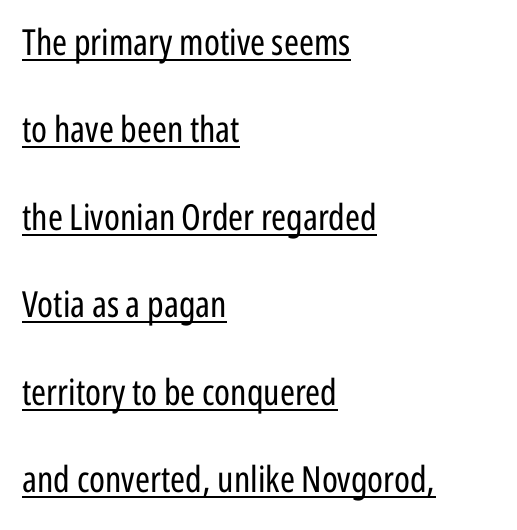
The image shows 36 px regular-weight, condensed sans-serif type, upright; set left-aligned, loose line spacing (2.43x), normal letter spacing, underlined; low stroke contrast and a medium x-height.
